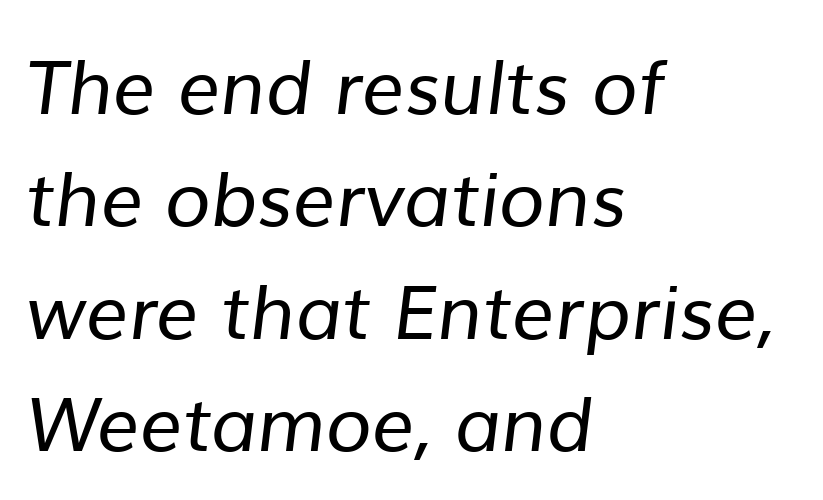
Whoever set this chose a conventional vertical rhythm. In CSS terms this would be text-align: left. Stems here are at most as thick as an everyday book face. Descenders are the only things crossing below the line. The rendering keeps characters at their native spacing. Is this a fixed-width face? No — the glyphs have proportional, varying widths.
